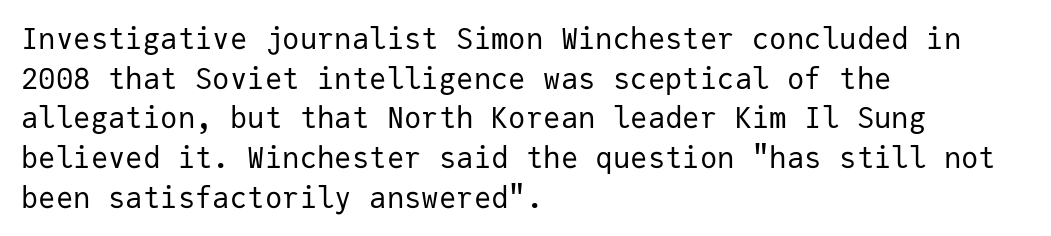
Leftover space on each line is placed entirely after the last word. No extra tracking has been applied to these lines. Vertical strokes here are truly vertical. The letters carry no serifs — their stems end cleanly without finishing strokes.
